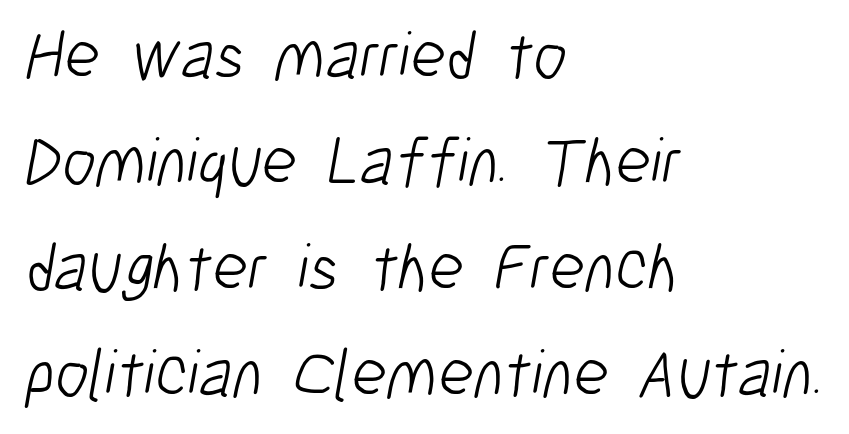
{"serif": "no", "bold": "no", "weight": "light", "width": "condensed", "stroke_contrast": "low", "x_height": "medium", "monospaced": "no", "underline": "no", "align": "left", "line_spacing": "normal", "line_spacing_ratio": 1.56, "letter_spacing": "normal", "letter_spacing_em": 0.0, "glyph_px": 68}
